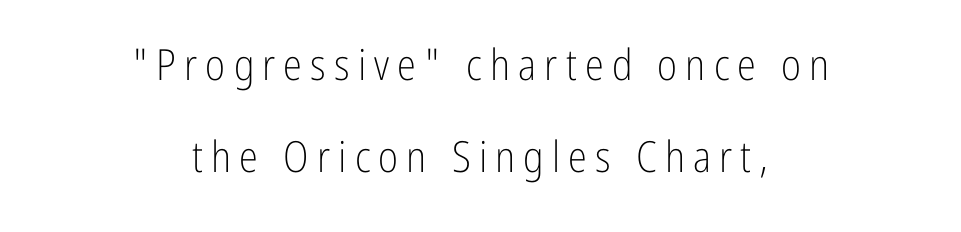
Q: Is the text bold? A: No.
Q: Is the text italic (slanted)? A: No, it is upright.
Q: Is the typeface a serif or a sans-serif typeface? A: Sans-serif.
Q: Is the text underlined? A: No.
Q: How is the paragraph aligned? A: Centered.
Q: Is the spacing between lines tight, normal or loose? A: Loose.
Q: Width (condensed, normal, or wide)? A: Condensed.
Q: Stroke contrast? A: Low.
Q: x-height? A: Medium.
Q: Monospaced? A: No.
